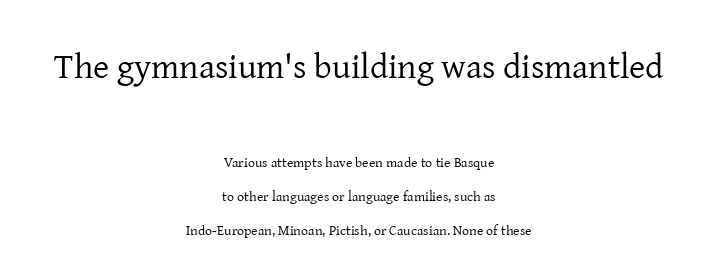
{"serif": "yes", "italic": "no", "bold": "no", "weight": "regular", "width": "normal", "stroke_contrast": "low", "x_height": "medium", "monospaced": "no", "underline": "no", "align": "center", "line_spacing": "loose", "line_spacing_ratio": 2.41, "letter_spacing": "normal", "letter_spacing_em": 0.0, "larger_block": "first", "size_ratio": 2.5, "glyph_px": 35}
